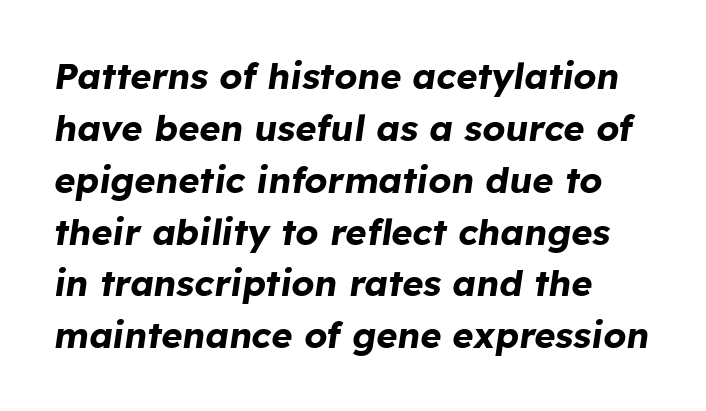
The image shows 36 px bold type, italic (leaning right); set left-aligned, normal line spacing (1.44x), normal letter spacing, not underlined; low stroke contrast and a medium x-height.
